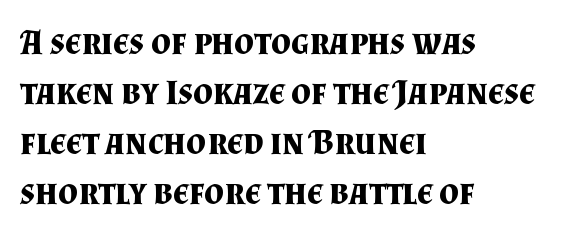
Chunky letters — that's bold for sure. Looks like regular typesetting: each glyph gets only the width it needs. This block has exactly the height ordinary leading produces. The type family on display is of the serif kind. The letters stand straight up with perfectly vertical stems.
